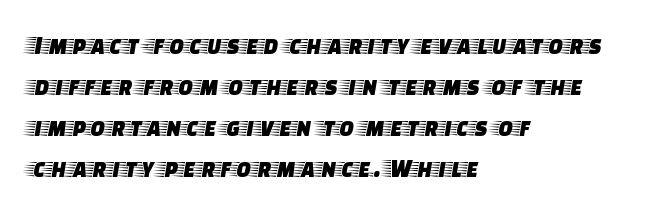
Underlining? Definitely not there. The passage shown stacks its lines at a standard gap. Is the block centered? No — it sits flush against the left margin.
